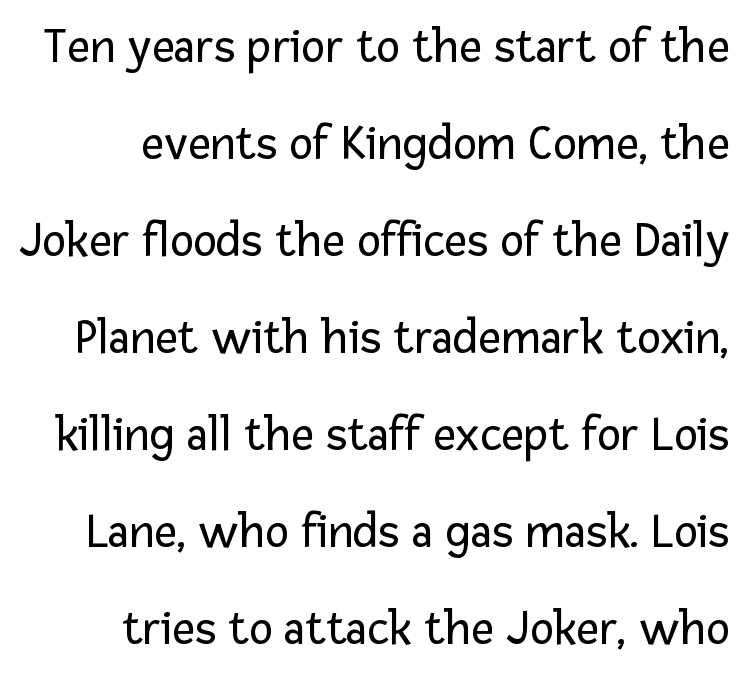
The image shows 50 px regular-weight sans-serif type, upright; set loose line spacing (1.94x), normal letter spacing, not underlined; low stroke contrast and a medium x-height.
